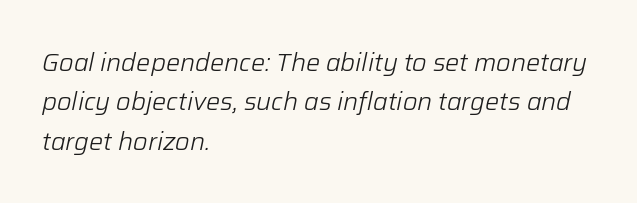
Any mark beneath the type? The region is blank. Line beginnings align vertically; line endings do not. The face used here is rendered with its standard letterfit. The face used here has a pronounced slope to its letters. Summary of weight: not heavy and not bold. The rows are spaced the way most documents space them.
